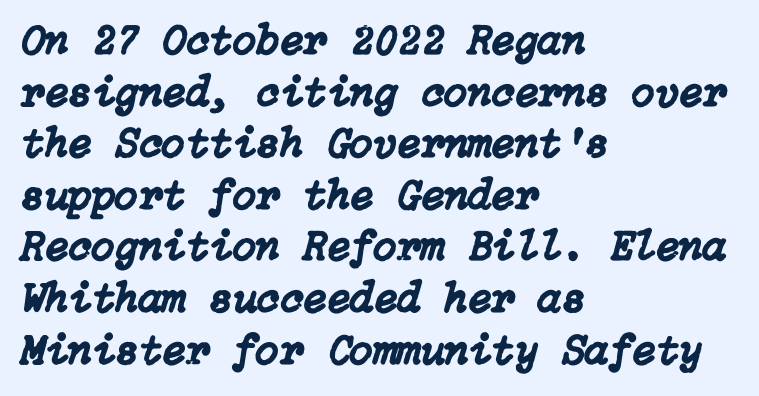
The image shows 43 px text type, italic (leaning right); set left-aligned, line spacing 1.2x, normal letter spacing, not underlined; low stroke contrast and a medium x-height.
